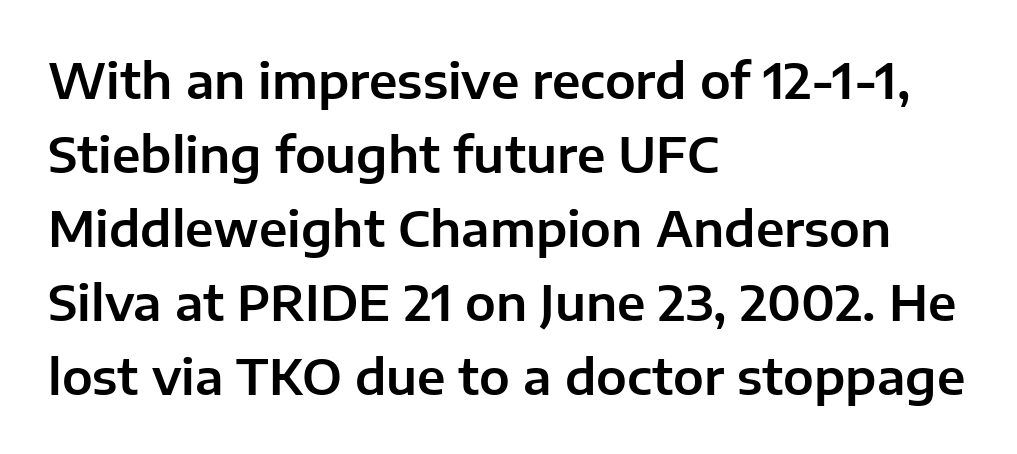
Serifs: no, the terminals of the letterforms are clean. The ragged edge is on the right, which tells us the setting is flush left. Baseline-to-baseline distance is the conventional proportion of letter height. You can tell it's not italic because the verticals are truly vertical.
